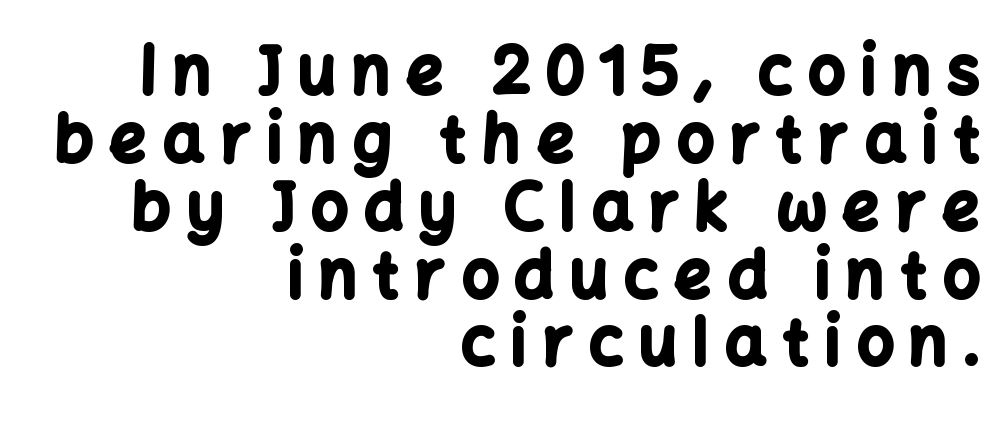
{"serif": "no", "italic": "no", "bold": "yes", "weight": "bold", "width": "normal", "stroke_contrast": "low", "x_height": "medium", "monospaced": "no", "underline": "no", "align": "right", "line_spacing": "tight", "line_spacing_ratio": 1.06, "letter_spacing": "wide", "letter_spacing_em": 0.26, "glyph_px": 64}
